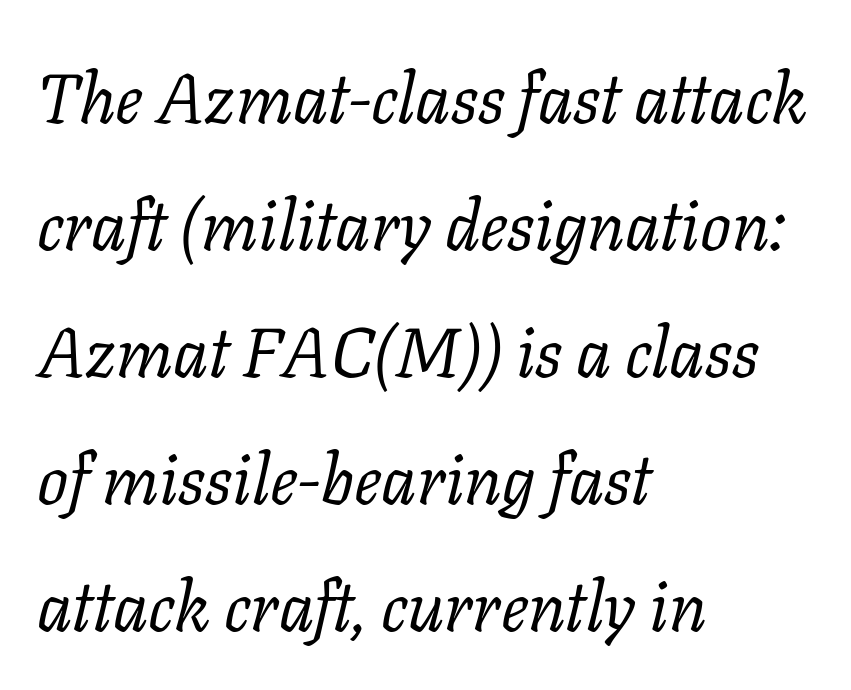
Letters rest on an invisible, unmarked baseline. Does extra space separate the letters? No, they use regular spacing. The font's italic variant was chosen for this text. To sum up the face: it has serifs. Is the type heavy? It reads as light-to-regular instead. A typesetter would call this proportional, since set widths differ per character.
